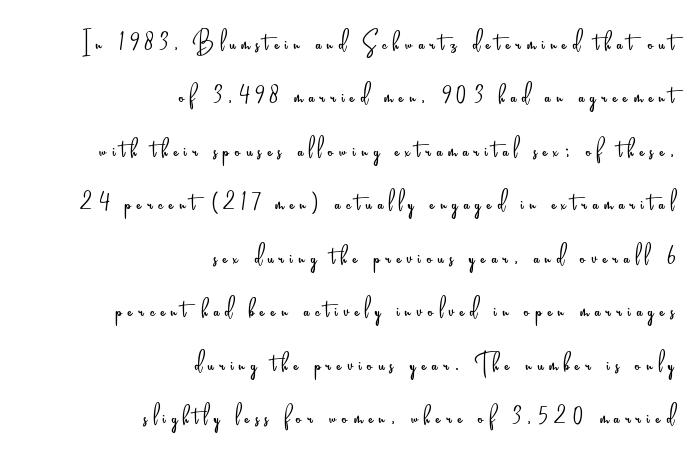
How would I describe the line gaps? Plain and ordinary. Check under the words: just untouched page. Do the characters align in a grid? No, the font is proportional. Each line ends at the same right margin while the left side varies.
